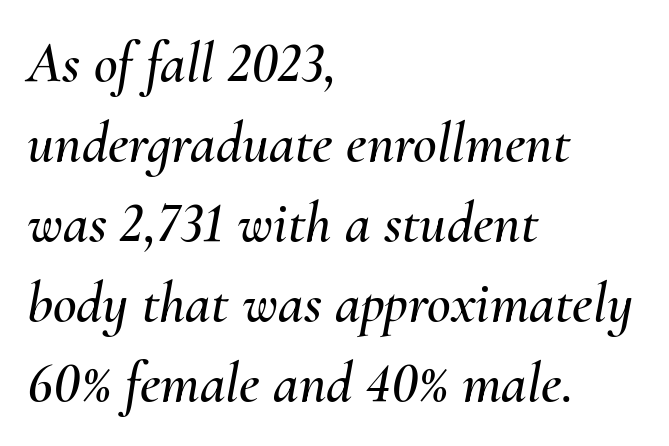
{"italic": "yes", "lean": "right", "slant_degrees": 10, "width": "normal", "stroke_contrast": "medium", "x_height": "small", "monospaced": "no", "underline": "no", "align": "left", "line_spacing": "normal", "line_spacing_ratio": 1.38, "letter_spacing": "normal", "letter_spacing_em": 0.0, "glyph_px": 58}
